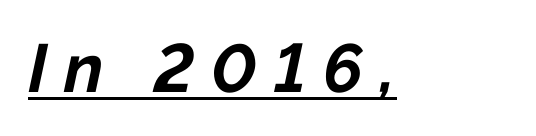
The image shows 68 px bold type, italic (leaning right); set unusually wide letter spacing (+0.25 em), underlined; low stroke contrast and a medium x-height.
